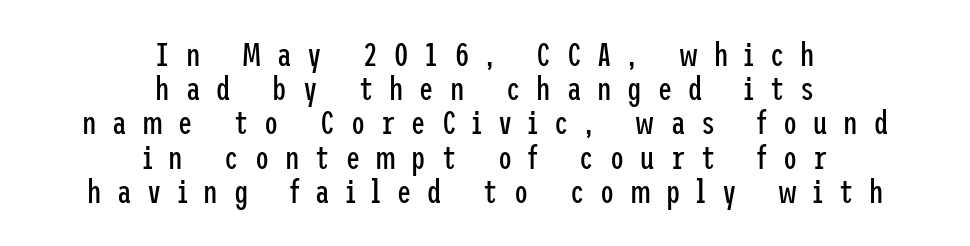
Q: Is the text bold? A: No.
Q: Is the text italic (slanted)? A: No, it is upright.
Q: Is the typeface a serif or a sans-serif typeface? A: Sans-serif.
Q: Is the text underlined? A: No.
Q: How is the paragraph aligned? A: Centered.
Q: Is the spacing between letters normal or unusually wide? A: Unusually wide.
Q: Is the spacing between lines tight, normal or loose? A: Tight.
Q: Width (condensed, normal, or wide)? A: Condensed.
Q: Stroke contrast? A: Low.
Q: x-height? A: Medium.
